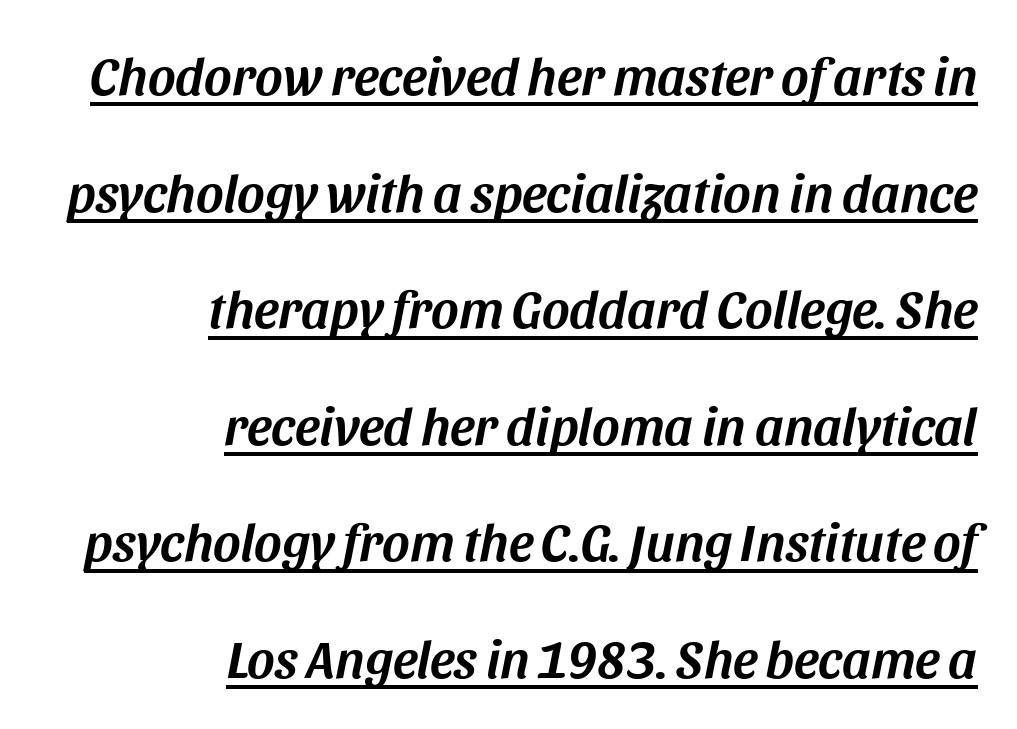
{"italic": "yes", "lean": "right", "slant_degrees": 11, "width": "normal", "stroke_contrast": "medium", "x_height": "large", "monospaced": "no", "underline": "yes", "align": "right", "line_spacing": "loose", "line_spacing_ratio": 2.2, "letter_spacing": "normal", "letter_spacing_em": 0.0, "glyph_px": 53}
